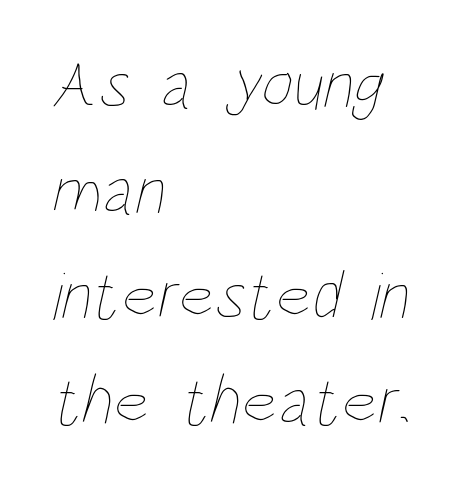
{"bold": "no", "weight": "thin", "width": "condensed", "stroke_contrast": "low", "x_height": "large", "monospaced": "no", "underline": "no", "align": "left", "line_spacing": "normal", "line_spacing_ratio": 1.53, "letter_spacing": "normal", "letter_spacing_em": 0.0, "glyph_px": 69}
